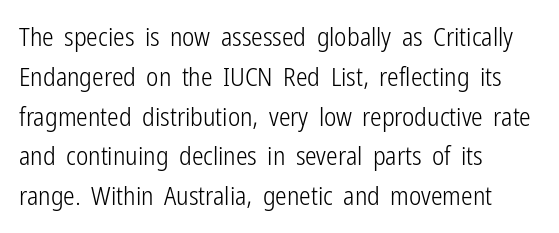
{"italic": "no", "bold": "no", "underline": "no", "align": "left", "line_spacing": "normal", "line_spacing_ratio": 1.53, "letter_spacing": "normal", "letter_spacing_em": 0.0, "glyph_px": 26}
